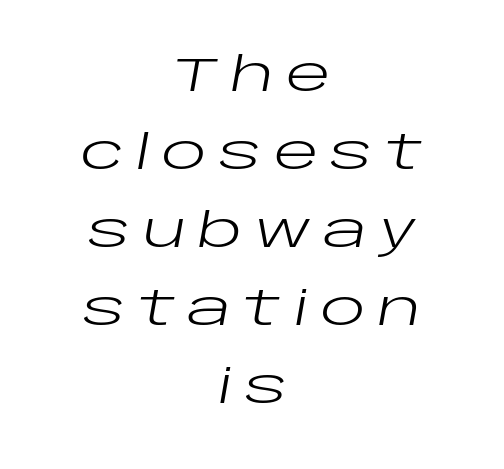
Q: Is the text bold? A: No.
Q: Is the text italic (slanted)? A: Yes, it leans right by about 10 degrees.
Q: Is the text underlined? A: No.
Q: How is the paragraph aligned? A: Centered.
Q: Is the spacing between letters normal or unusually wide? A: Unusually wide.
Q: Is the spacing between lines tight, normal or loose? A: Normal.
Q: Width (condensed, normal, or wide)? A: Wide.
Q: Stroke contrast? A: Low.
Q: x-height? A: Large.
Q: Monospaced? A: No.
